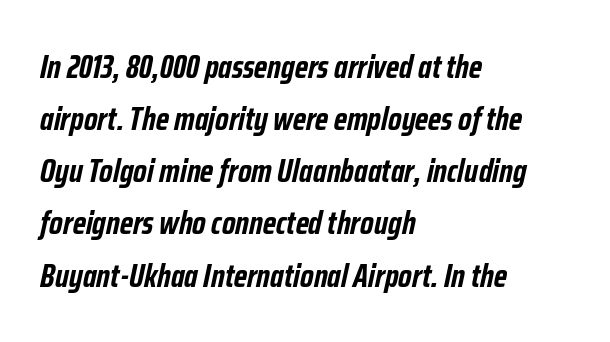
This block has exactly the height ordinary leading produces. Anything drawn beneath the words? Only blank space. Does extra space separate the letters? No, they use regular spacing. Short and long lines alike share a common starting point at left.
